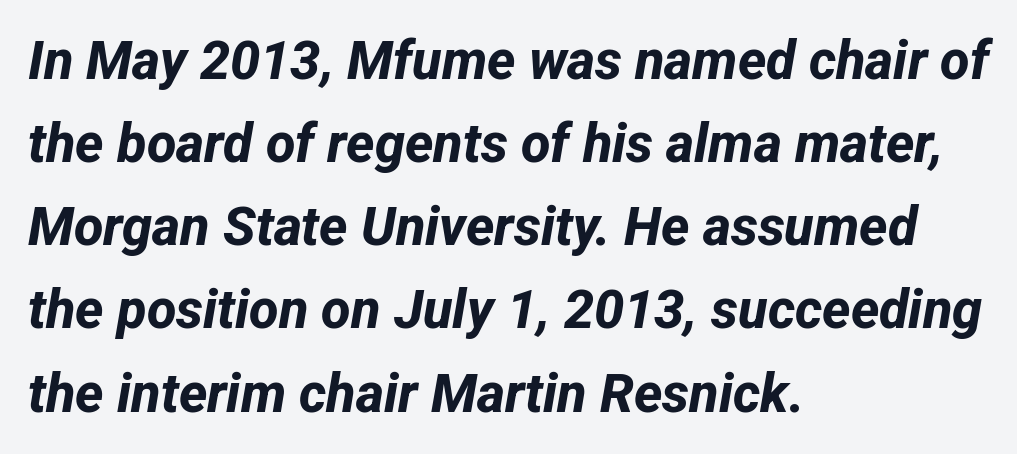
Stroke thickness is high; the sample reads as a true bold. Only glyphs here, with clear space below each row. Vertical spacing — default. The type is set solid horizontally, with unmodified tracking.
